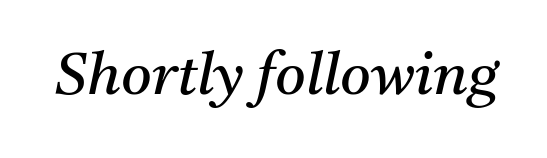
Q: Is the text bold? A: No.
Q: Is the text italic (slanted)? A: Yes, it leans right by about 11 degrees.
Q: Is the typeface a serif or a sans-serif typeface? A: Serif.
Q: Is the text underlined? A: No.
Q: Is the spacing between letters normal or unusually wide? A: Normal.
Q: Width (condensed, normal, or wide)? A: Normal.
Q: Stroke contrast? A: Medium.
Q: x-height? A: Medium.
Q: Monospaced? A: No.
